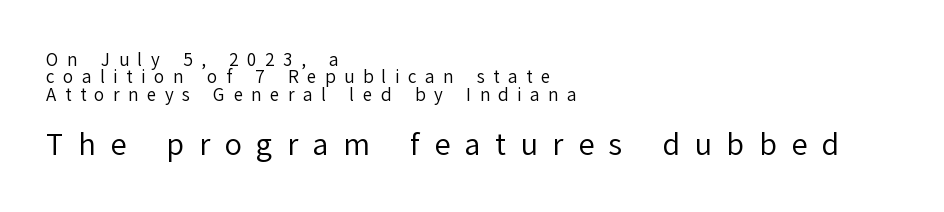
The image shows 29 px regular-weight sans-serif type, upright; set left-aligned, tight line spacing (1.02x), unusually wide letter spacing (+0.5 em), not underlined; the second (bottom) block is 1.71x larger; low stroke contrast and a medium x-height.
